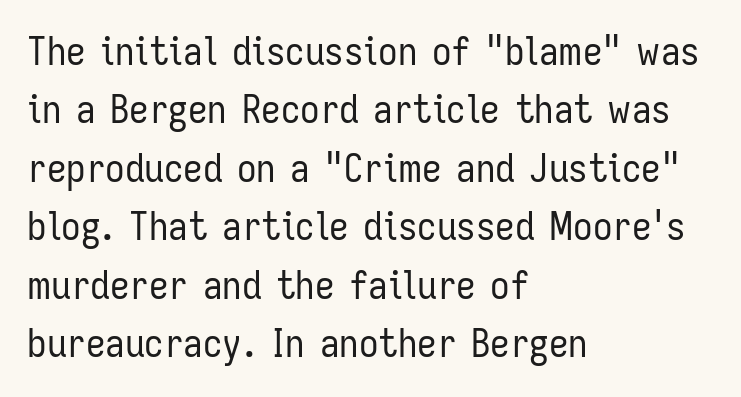
{"serif": "no", "italic": "no", "bold": "no", "weight": "regular", "width": "condensed", "stroke_contrast": "low", "x_height": "medium", "monospaced": "no", "underline": "no", "align": "left", "line_spacing": "normal", "line_spacing_ratio": 1.5, "letter_spacing": "normal", "letter_spacing_em": 0.0, "glyph_px": 39}
